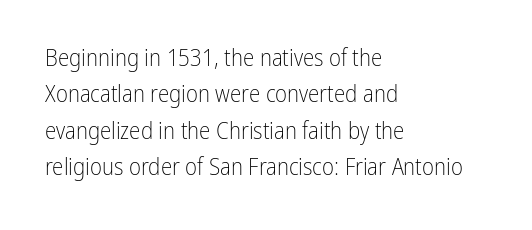
{"italic": "no", "bold": "no", "underline": "no", "align": "left", "line_spacing": "normal", "line_spacing_ratio": 1.58, "letter_spacing": "normal", "letter_spacing_em": 0.0, "glyph_px": 23}
